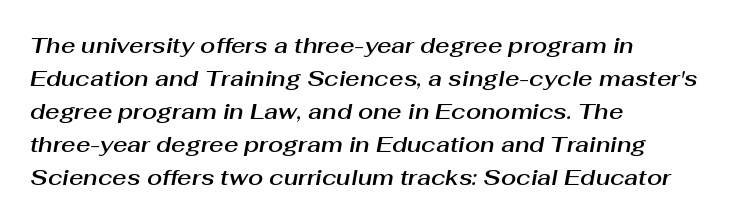
Q: Is the text italic (slanted)? A: Yes, it leans right by about 10 degrees.
Q: Is the text underlined? A: No.
Q: How is the paragraph aligned? A: Left-aligned.
Q: Is the spacing between letters normal or unusually wide? A: Normal.
Q: Is the spacing between lines tight, normal or loose? A: Normal.
